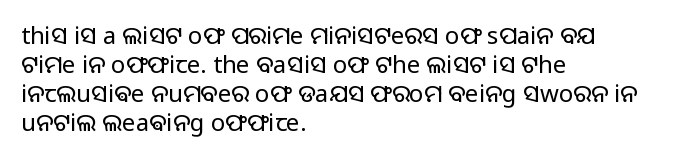
{"italic": "no", "bold": "no", "underline": "no", "align": "left", "line_spacing_ratio": 1.21, "letter_spacing": "normal", "letter_spacing_em": 0.0, "glyph_px": 24}
